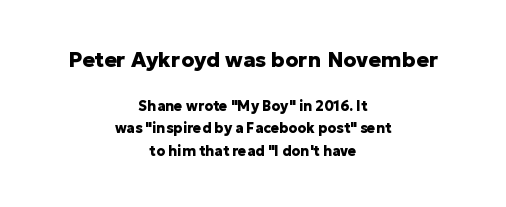
The image shows 21 px bold type, upright; set centered, normal line spacing (1.62x), normal letter spacing, not underlined; the first (top) block is 1.5x larger.
